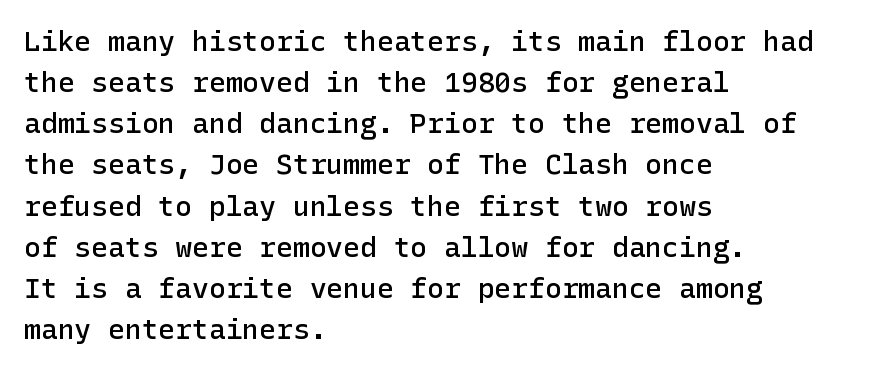
{"serif": "no", "italic": "no", "bold": "semi", "weight": "semibold", "width": "normal", "stroke_contrast": "low", "x_height": "medium", "underline": "no", "align": "left", "line_spacing": "normal", "line_spacing_ratio": 1.47, "letter_spacing": "normal", "letter_spacing_em": 0.0, "glyph_px": 28}
